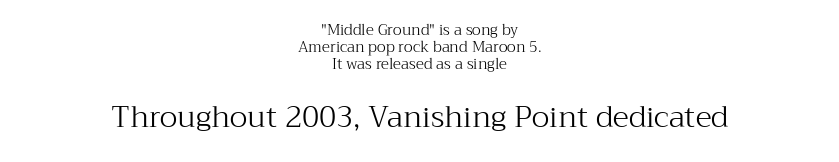
The image shows 30 px light serif type, upright; set centered, tight line spacing (1.12x), normal letter spacing, not underlined; the second (bottom) block is 2.0x larger; medium stroke contrast and a medium x-height.
